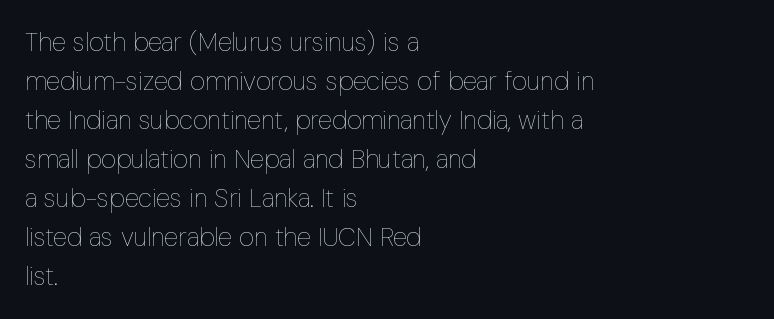
Each new line begins a customary step beneath the previous one. Students, note that the glyphs here touch the page at normal intervals. Letters rest on an invisible, unmarked baseline. Posture: upright roman.
